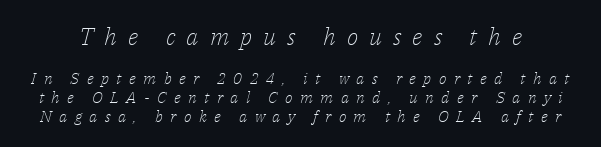
The text carries the slant typical of an italic or oblique font. Large over small — that's the arrangement of the two blocks here. Summary of weight: not heavy and not bold. Loose tracking; the words dissolve into strings of separated letters.
